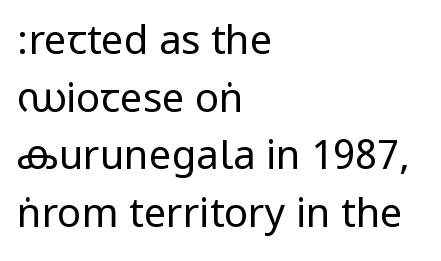
The image shows 40 px regular-weight, condensed sans-serif type, upright; set left-aligned, normal line spacing (1.44x), normal letter spacing, not underlined; low stroke contrast.
